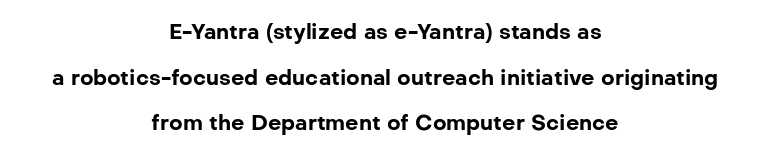
Q: Is the text bold? A: Yes.
Q: Is the text italic (slanted)? A: No, it is upright.
Q: Is the text underlined? A: No.
Q: How is the paragraph aligned? A: Centered.
Q: Is the spacing between letters normal or unusually wide? A: Normal.
Q: Is the spacing between lines tight, normal or loose? A: Loose.
